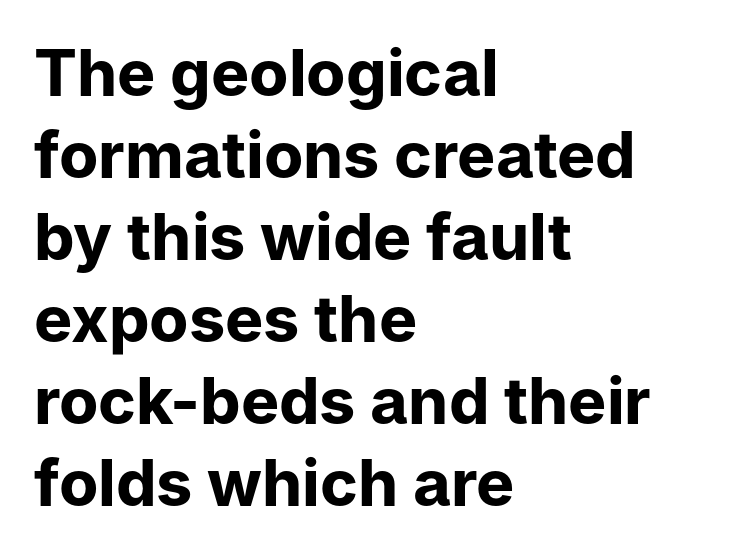
This sample has the flowing, uneven cadence of proportional lettering. The text was rendered using a sans face with plain stroke endings. Posture: upright roman. Heavy-handed strokes throughout: this text is bold. The lines are quadded left.
